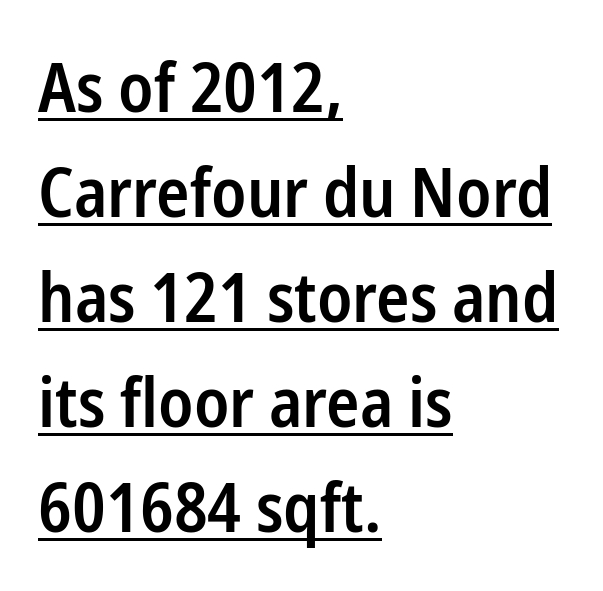
The letters stand straight up with perfectly vertical stems. Every letter is mildly thick-stroked: semibold rather than bold. Are there feet on the stems? There aren't — it's a sans. Baseline-to-baseline distance is the conventional proportion of letter height. The ragged edge is on the right, which tells us the setting is flush left. Check the space under the baseline: a stroke is drawn there.
